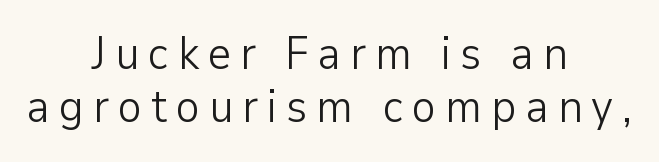
The image shows 46 px light sans-serif type, upright; set centered, line spacing 1.16x, not underlined; low stroke contrast and a medium x-height.
